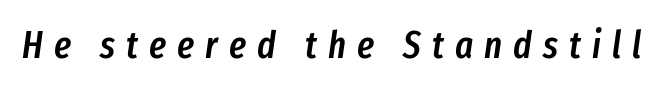
Q: Is the text bold? A: Semi-bold.
Q: Is the text italic (slanted)? A: Yes, it leans right by about 8 degrees.
Q: Is the text underlined? A: No.
Q: Is the spacing between letters normal or unusually wide? A: Unusually wide.
Q: Width (condensed, normal, or wide)? A: Condensed.
Q: Stroke contrast? A: Low.
Q: x-height? A: Medium.
Q: Monospaced? A: No.
